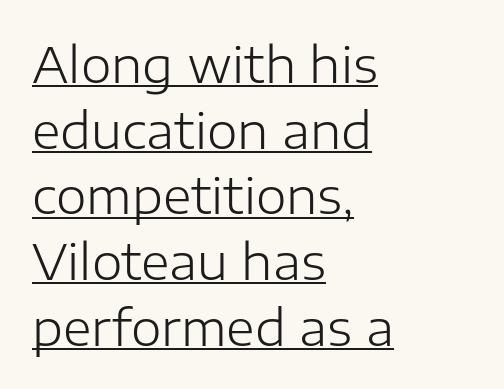
Q: Is the text bold? A: No.
Q: Is the text italic (slanted)? A: No, it is upright.
Q: Is the typeface a serif or a sans-serif typeface? A: Sans-serif.
Q: Is the text underlined? A: Yes.
Q: How is the paragraph aligned? A: Left-aligned.
Q: Is the spacing between letters normal or unusually wide? A: Normal.
Q: Is the spacing between lines tight, normal or loose? A: Normal.
Q: Width (condensed, normal, or wide)? A: Normal.
Q: Stroke contrast? A: Low.
Q: x-height? A: Medium.
Q: Monospaced? A: No.
